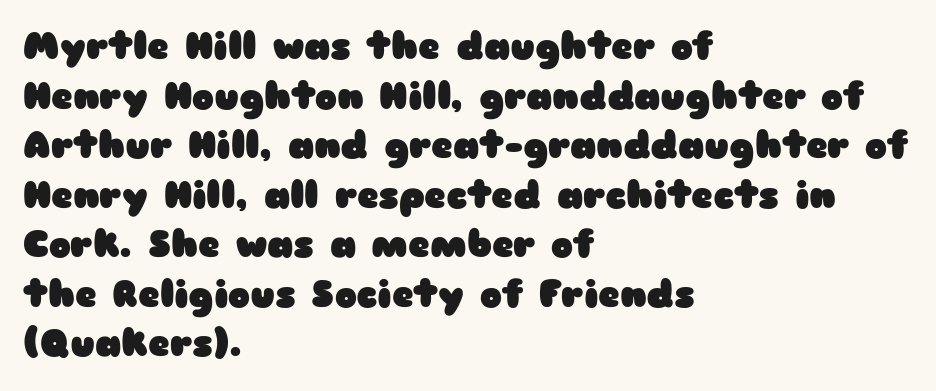
Just letters on the line, the space beneath them empty. The axis of the letterforms is exactly vertical. Does extra space separate the letters? No, they use regular spacing. Honestly, the row spacing looks completely unremarkable. The letters advance in unequal steps, a hallmark of proportional type. Heft: maximum for text — a bold.
